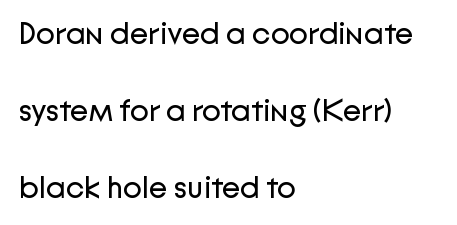
{"serif": "no", "italic": "no", "bold": "no", "weight": "regular", "width": "normal", "stroke_contrast": "low", "x_height": "medium", "monospaced": "no", "underline": "no", "align": "left", "line_spacing": "loose", "line_spacing_ratio": 2.49, "letter_spacing": "normal", "letter_spacing_em": 0.0, "glyph_px": 31}
